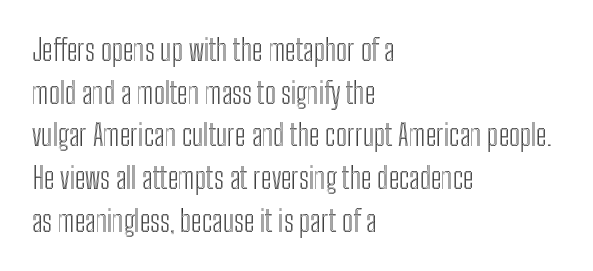
Q: Is the text italic (slanted)? A: No, it is upright.
Q: Is the text underlined? A: No.
Q: How is the paragraph aligned? A: Left-aligned.
Q: Is the spacing between letters normal or unusually wide? A: Normal.
Q: Is the spacing between lines tight, normal or loose? A: Normal.
Q: Width (condensed, normal, or wide)? A: Condensed.
Q: x-height? A: Medium.
Q: Monospaced? A: No.
